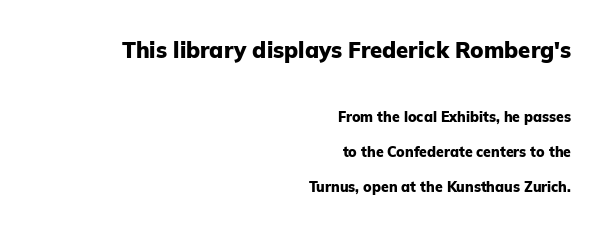
Q: Is the text bold? A: Yes.
Q: Is the text italic (slanted)? A: No, it is upright.
Q: Is the text underlined? A: No.
Q: How is the paragraph aligned? A: Right-aligned.
Q: Is the spacing between letters normal or unusually wide? A: Normal.
Q: Is the spacing between lines tight, normal or loose? A: Loose.
Q: Which block of text is set in a larger size, the first (top) or the second (bottom)? A: The first (top) one.
